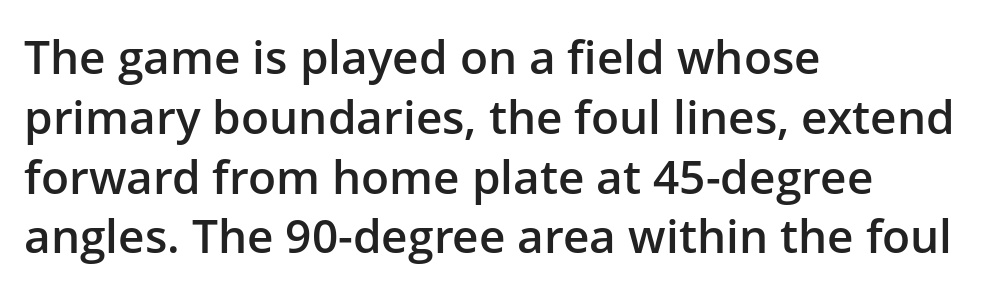
Looks like regular typesetting: each glyph gets only the width it needs. In terms of weight, the rendering is demibold, just under bold. The glyphs are unaccompanied by any horizontal stroke below them. Look at the tracking — it's just the regular setting, nothing added. If you drew a line through each stem, it would be perfectly vertical. To sum up the face: it is a sans, with no serifs.
